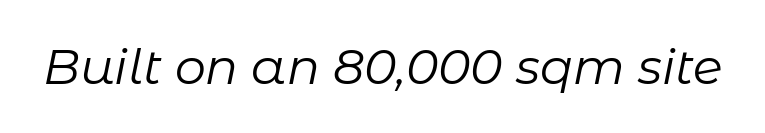
{"italic": "yes", "lean": "right", "slant_degrees": 11, "bold": "no", "weight": "regular", "width": "normal", "stroke_contrast": "low", "x_height": "medium", "monospaced": "no", "underline": "no", "letter_spacing": "normal", "letter_spacing_em": 0.0, "glyph_px": 49}
